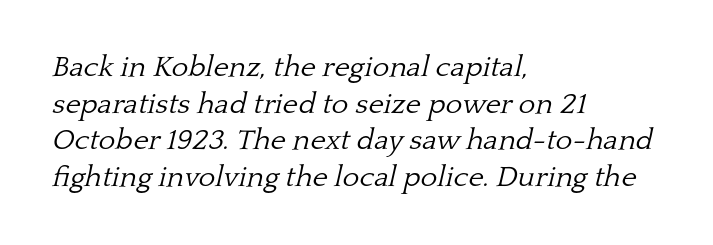
The image shows 29 px light serif type, italic (leaning right); set left-aligned, normal line spacing (1.26x), normal letter spacing, not underlined; low stroke contrast and a medium x-height.
